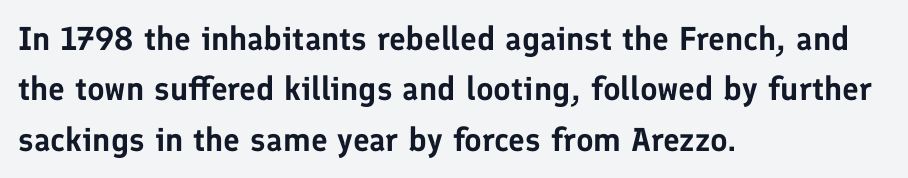
{"serif": "no", "italic": "no", "width": "normal", "stroke_contrast": "low", "x_height": "medium", "monospaced": "no", "underline": "no", "align": "left", "line_spacing": "normal", "line_spacing_ratio": 1.53, "letter_spacing": "normal", "letter_spacing_em": 0.0, "glyph_px": 33}
